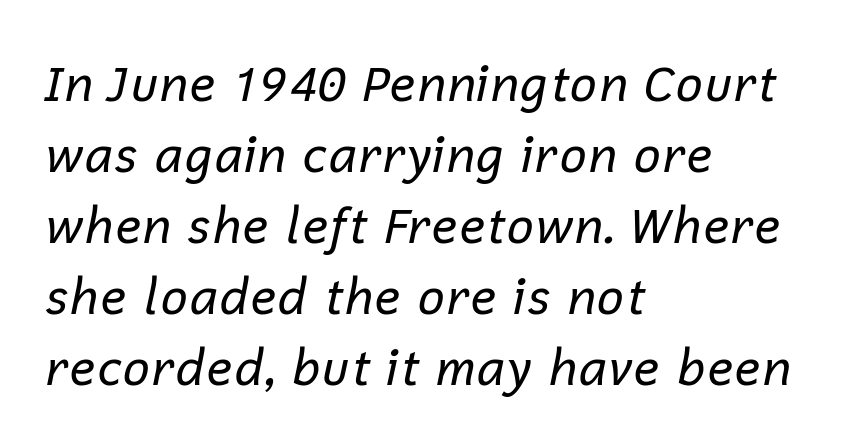
Spacing between characters is what you'd get straight out of the box. Heft: none added — not bold. Notice how descenders clear the ascenders below comfortably — that's standard leading. Here the designer chose a conventional face with non-uniform glyph widths. In CSS terms this would be text-align: left. Underlining? Definitely not there.
